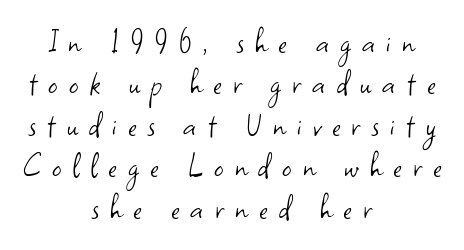
{"serif": "no", "bold": "no", "weight": "light", "width": "normal", "stroke_contrast": "low", "x_height": "small", "monospaced": "no", "underline": "no", "align": "center", "line_spacing": "tight", "line_spacing_ratio": 1.12, "letter_spacing": "wide", "letter_spacing_em": 0.3, "glyph_px": 37}
